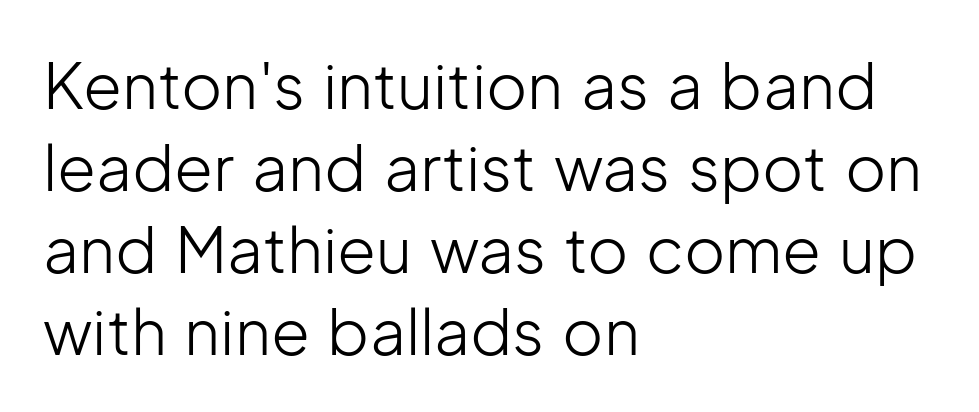
Q: Is the text bold? A: No.
Q: Is the text italic (slanted)? A: No, it is upright.
Q: Is the typeface a serif or a sans-serif typeface? A: Sans-serif.
Q: Is the text underlined? A: No.
Q: How is the paragraph aligned? A: Left-aligned.
Q: Is the spacing between letters normal or unusually wide? A: Normal.
Q: Is the spacing between lines tight, normal or loose? A: Normal.
Q: Width (condensed, normal, or wide)? A: Normal.
Q: Stroke contrast? A: Low.
Q: x-height? A: Medium.
Q: Monospaced? A: No.
